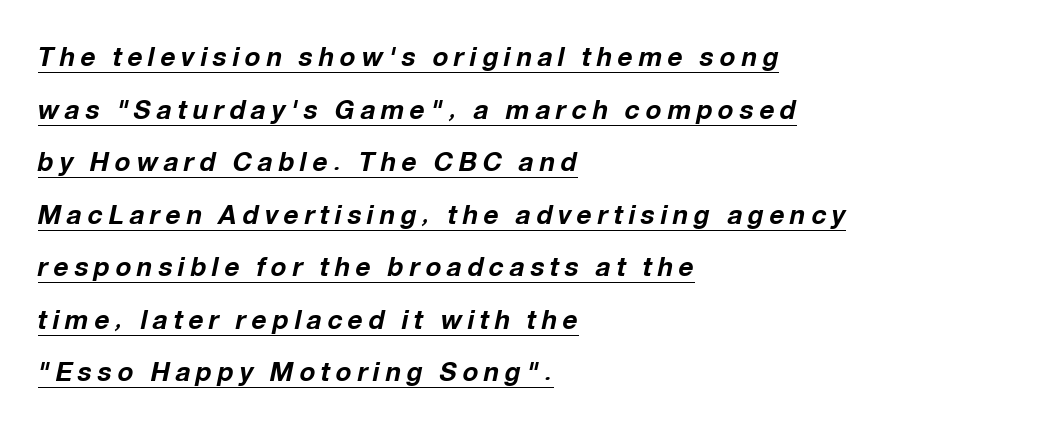
This is underlined copy, the kind a proofreader might mark for attention. You'd pick this weight for a headline — it's a proper bold. The paragraph has a hard left edge and a soft right edge. Characters follow at a spacing far wider than the type designer built in. These lines were composed using italics.
